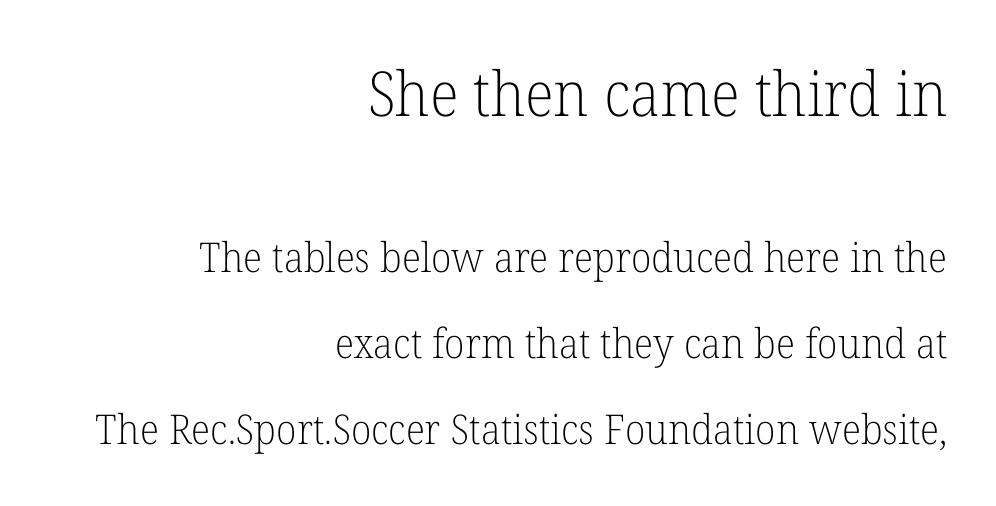
The image shows 62 px light serif type, upright; set right-aligned, loose line spacing (2.09x), normal letter spacing, not underlined; the first (top) block is 1.51x larger; low stroke contrast and a medium x-height.
